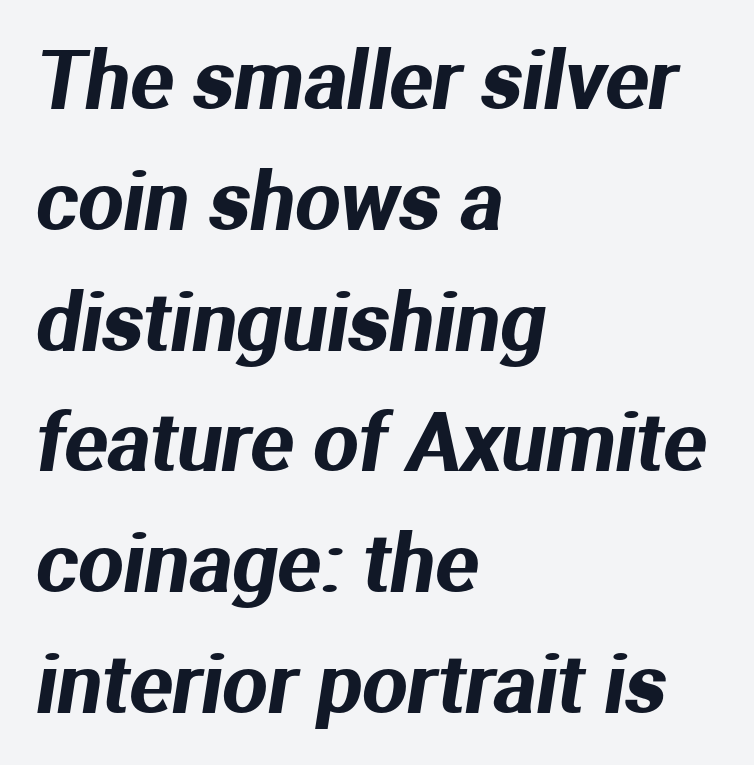
Q: Is the typeface a serif or a sans-serif typeface? A: Sans-serif.
Q: Is the text underlined? A: No.
Q: How is the paragraph aligned? A: Left-aligned.
Q: Is the spacing between letters normal or unusually wide? A: Normal.
Q: Is the spacing between lines tight, normal or loose? A: Normal.
Q: Width (condensed, normal, or wide)? A: Normal.
Q: Stroke contrast? A: Medium.
Q: x-height? A: Medium.
Q: Monospaced? A: No.
